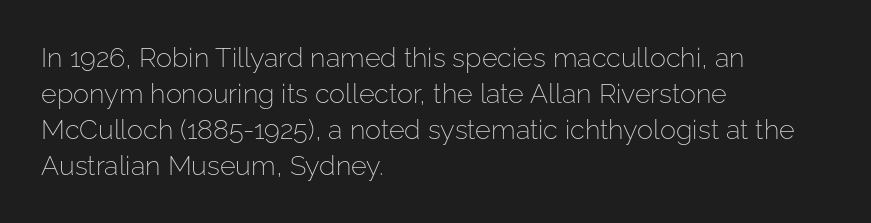
{"italic": "no", "bold": "no", "underline": "no", "align": "left", "line_spacing": "normal", "line_spacing_ratio": 1.33, "letter_spacing": "normal", "letter_spacing_em": 0.0, "glyph_px": 27}
